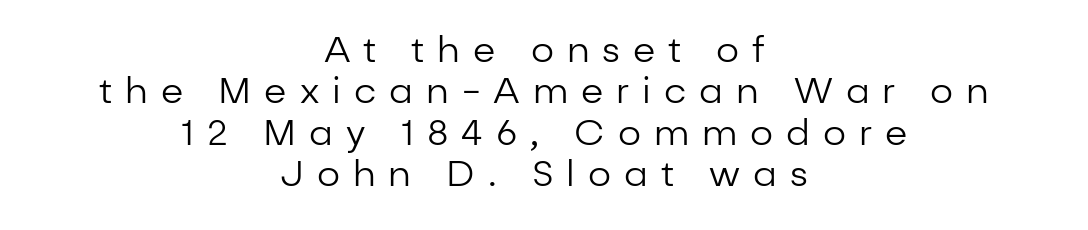
Q: Is the text bold? A: No.
Q: Is the text italic (slanted)? A: No, it is upright.
Q: Is the typeface a serif or a sans-serif typeface? A: Sans-serif.
Q: Is the text underlined? A: No.
Q: How is the paragraph aligned? A: Centered.
Q: Is the spacing between letters normal or unusually wide? A: Unusually wide.
Q: Is the spacing between lines tight, normal or loose? A: Tight.
Q: Width (condensed, normal, or wide)? A: Normal.
Q: Stroke contrast? A: Low.
Q: x-height? A: Medium.
Q: Monospaced? A: No.
